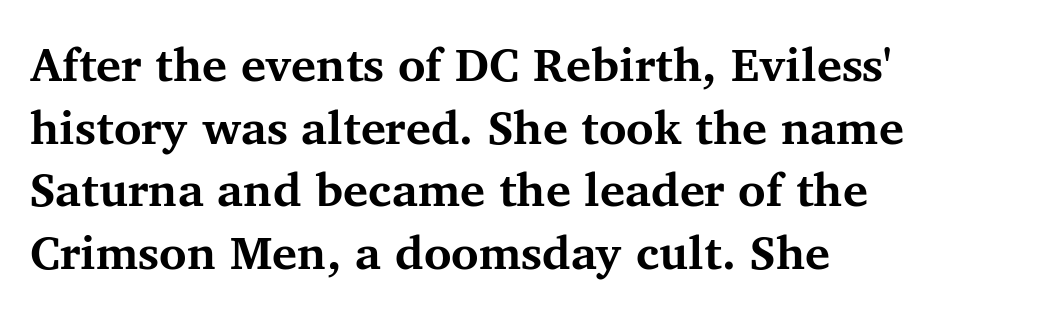
Q: Is the text bold? A: Yes.
Q: Is the text italic (slanted)? A: No, it is upright.
Q: Is the typeface a serif or a sans-serif typeface? A: Serif.
Q: Is the text underlined? A: No.
Q: How is the paragraph aligned? A: Left-aligned.
Q: Is the spacing between letters normal or unusually wide? A: Normal.
Q: Is the spacing between lines tight, normal or loose? A: Normal.
Q: Width (condensed, normal, or wide)? A: Normal.
Q: Stroke contrast? A: Medium.
Q: x-height? A: Medium.
Q: Monospaced? A: No.
